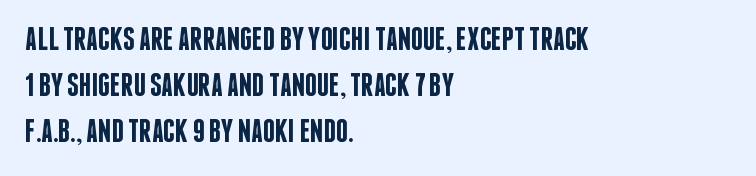
In terms of weight, the rendering is demibold, just under bold. Every stem runs plumb, perpendicular to the baseline. Note the varied advance widths — an 'i' is clearly narrower than an 'm'. If you drew a ruler down the left edge, every line would touch it. Plain, unruled lines of type. The typeface chosen for these lines omits serifs.
